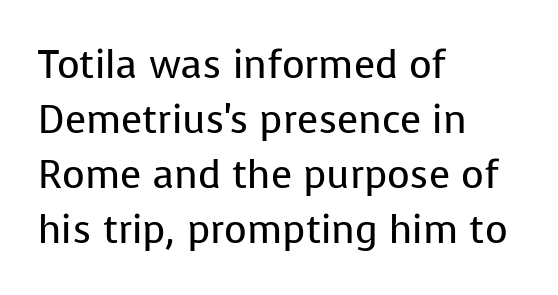
How are the letters spaced? Ordinarily, with no added tracking. The weight tops out at a normal text grade. Line beginnings align vertically; line endings do not. These lines are composed in type without serifs. Plain, unruled lines of type.
